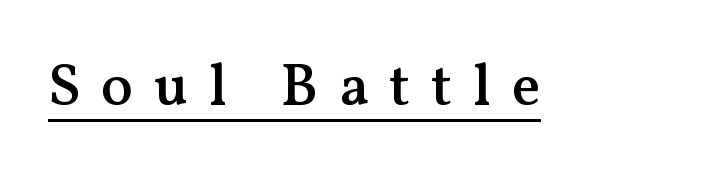
Q: Is the text bold? A: Semi-bold.
Q: Is the text italic (slanted)? A: No, it is upright.
Q: Is the typeface a serif or a sans-serif typeface? A: Serif.
Q: Is the text underlined? A: Yes.
Q: Is the spacing between letters normal or unusually wide? A: Unusually wide.
Q: Width (condensed, normal, or wide)? A: Normal.
Q: Stroke contrast? A: Medium.
Q: x-height? A: Medium.
Q: Monospaced? A: No.
